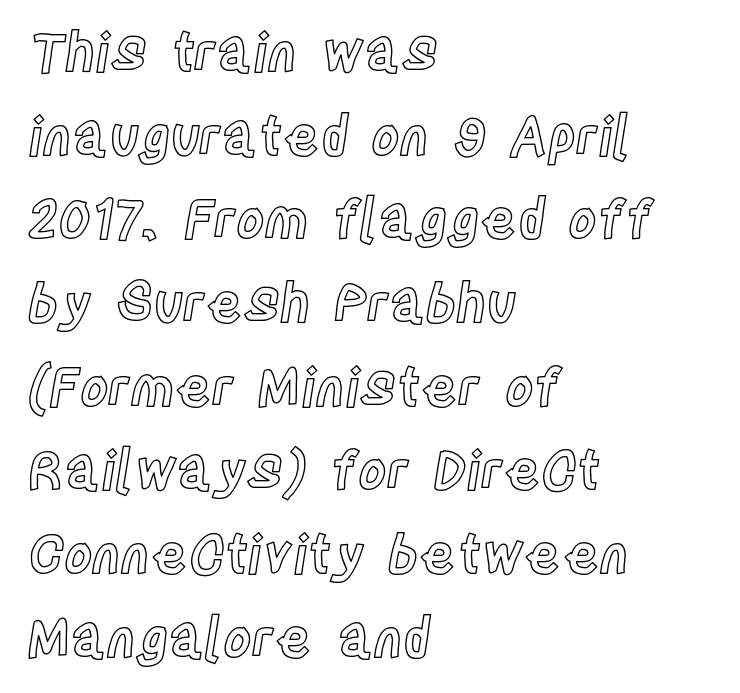
Q: Is the text italic (slanted)? A: Yes.
Q: Is the text underlined? A: No.
Q: How is the paragraph aligned? A: Left-aligned.
Q: Is the spacing between letters normal or unusually wide? A: Normal.
Q: Is the spacing between lines tight, normal or loose? A: Normal.
Q: Width (condensed, normal, or wide)? A: Condensed.
Q: x-height? A: Large.
Q: Monospaced? A: No.
